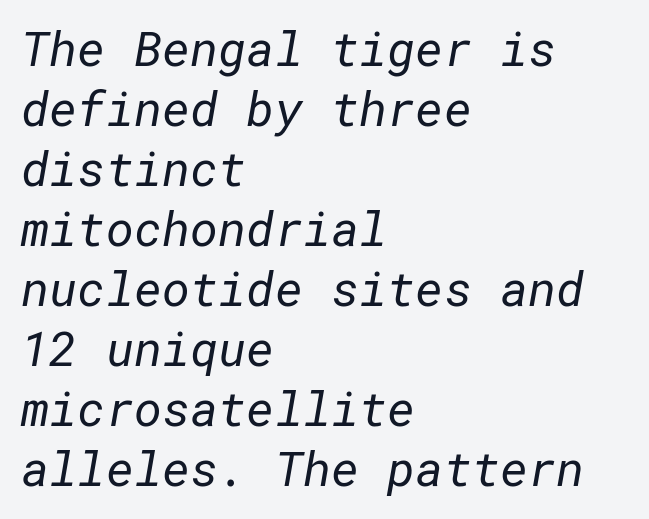
{"serif": "no", "bold": "no", "weight": "regular", "width": "normal", "stroke_contrast": "low", "x_height": "medium", "underline": "no", "align": "left", "line_spacing": "normal", "line_spacing_ratio": 1.25, "letter_spacing": "normal", "letter_spacing_em": 0.0, "glyph_px": 48}
